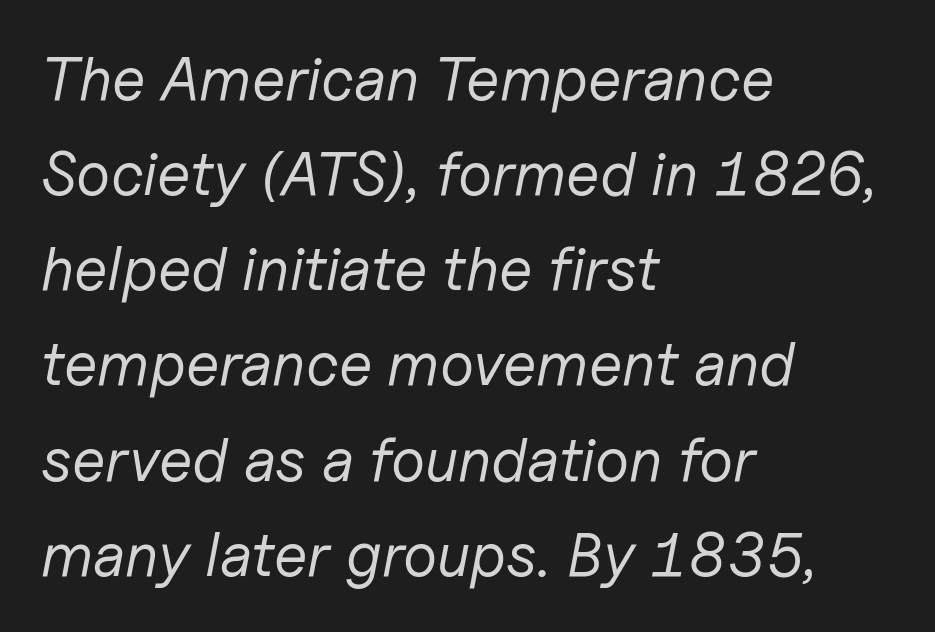
Q: Is the text bold? A: No.
Q: Is the text italic (slanted)? A: Yes, it leans right by about 11 degrees.
Q: Is the text underlined? A: No.
Q: How is the paragraph aligned? A: Left-aligned.
Q: Is the spacing between letters normal or unusually wide? A: Normal.
Q: Is the spacing between lines tight, normal or loose? A: Normal.
Q: Width (condensed, normal, or wide)? A: Normal.
Q: Stroke contrast? A: Low.
Q: x-height? A: Medium.
Q: Monospaced? A: No.
